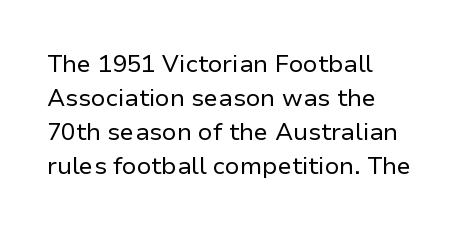
The image shows 24 px text type, upright; set left-aligned, normal line spacing (1.42x), normal letter spacing, not underlined.
